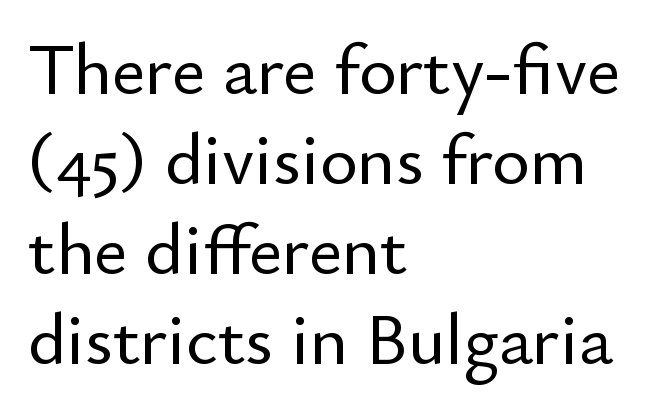
Q: Is the text italic (slanted)? A: No, it is upright.
Q: Is the typeface a serif or a sans-serif typeface? A: Sans-serif.
Q: Is the text underlined? A: No.
Q: How is the paragraph aligned? A: Left-aligned.
Q: Is the spacing between letters normal or unusually wide? A: Normal.
Q: Is the spacing between lines tight, normal or loose? A: Normal.
Q: Width (condensed, normal, or wide)? A: Normal.
Q: Stroke contrast? A: Low.
Q: x-height? A: Small.
Q: Monospaced? A: No.
